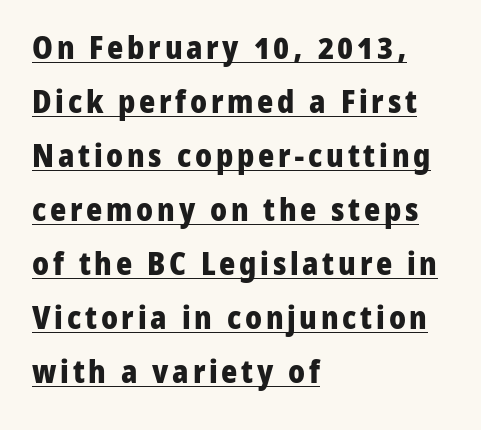
Does the type have serifs? No, each stem ends abruptly. This is roman type, the default non-slanted kind. The face used here is proportionally spaced, like ordinary book or web type. The typesetter chose a ragged-right arrangement here.
